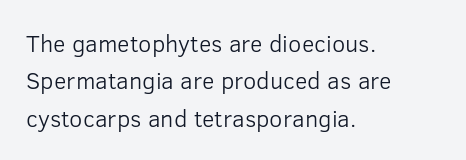
Evenly set lines give the paragraph a standard silhouette. Here the glyphs are tracked normally, forming tight word shapes. Rule under the text: the space is simply empty. Italic? Not at all — the glyphs are vertical. These glyphs show unthickened strokes, regular width or finer.
